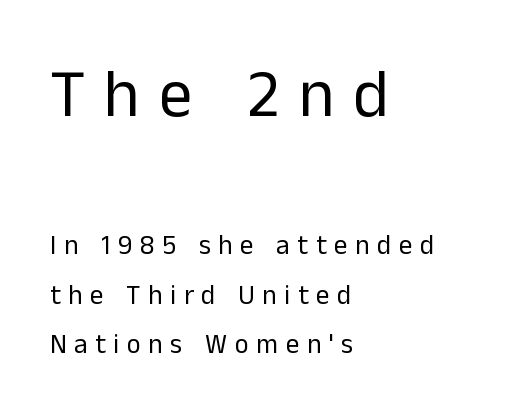
{"serif": "no", "italic": "no", "bold": "no", "weight": "regular", "width": "normal", "stroke_contrast": "low", "x_height": "medium", "monospaced": "no", "underline": "no", "align": "left", "line_spacing_ratio": 1.84, "letter_spacing": "wide", "letter_spacing_em": 0.28, "larger_block": "first", "size_ratio": 2.48, "glyph_px": 67}
